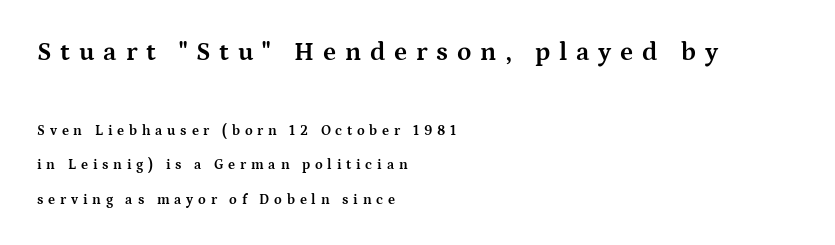
Q: Is the text bold? A: Yes.
Q: Is the text italic (slanted)? A: No, it is upright.
Q: Is the text underlined? A: No.
Q: How is the paragraph aligned? A: Left-aligned.
Q: Is the spacing between letters normal or unusually wide? A: Unusually wide.
Q: Is the spacing between lines tight, normal or loose? A: Loose.
Q: Which block of text is set in a larger size, the first (top) or the second (bottom)? A: The first (top) one.
